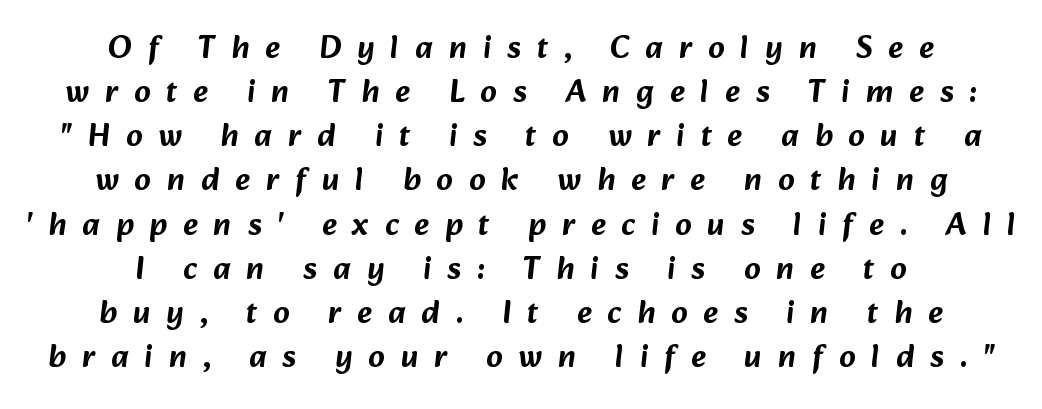
{"serif": "no", "width": "normal", "stroke_contrast": "low", "x_height": "medium", "monospaced": "no", "underline": "no", "align": "center", "line_spacing": "normal", "line_spacing_ratio": 1.38, "letter_spacing": "wide", "letter_spacing_em": 0.5, "glyph_px": 32}
